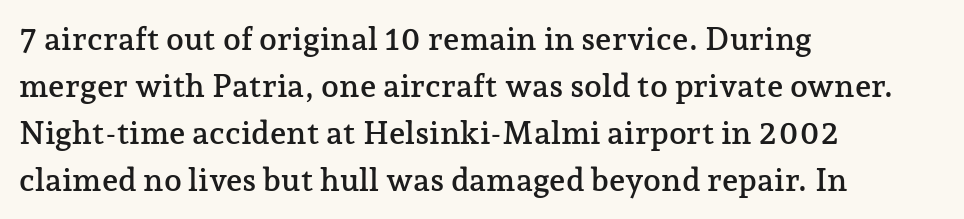
Q: Is the text italic (slanted)? A: No, it is upright.
Q: Is the typeface a serif or a sans-serif typeface? A: Serif.
Q: Is the text underlined? A: No.
Q: How is the paragraph aligned? A: Left-aligned.
Q: Is the spacing between letters normal or unusually wide? A: Normal.
Q: Is the spacing between lines tight, normal or loose? A: Normal.
Q: Width (condensed, normal, or wide)? A: Normal.
Q: Stroke contrast? A: Low.
Q: x-height? A: Medium.
Q: Monospaced? A: No.
